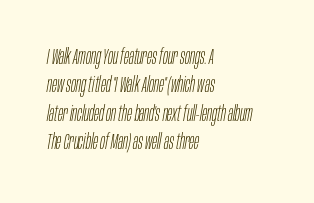
{"italic": "yes", "lean": "right", "slant_degrees": 10, "bold": "no", "underline": "no", "align": "left", "line_spacing": "normal", "line_spacing_ratio": 1.35, "letter_spacing": "normal", "letter_spacing_em": 0.0, "glyph_px": 21}
